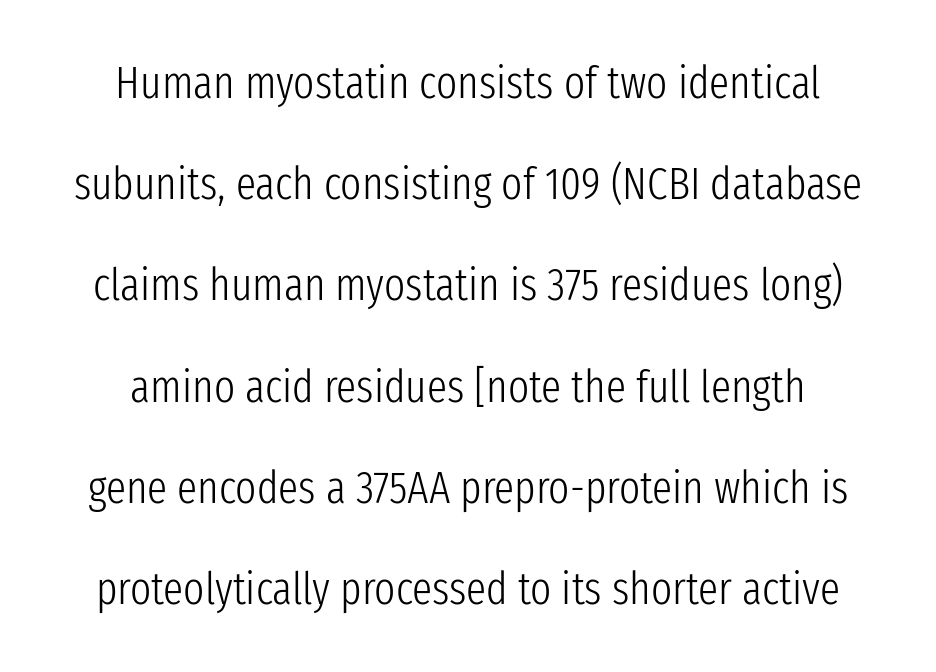
Q: Is the text bold? A: No.
Q: Is the text italic (slanted)? A: No, it is upright.
Q: Is the typeface a serif or a sans-serif typeface? A: Sans-serif.
Q: Is the text underlined? A: No.
Q: Is the spacing between letters normal or unusually wide? A: Normal.
Q: Is the spacing between lines tight, normal or loose? A: Loose.
Q: Width (condensed, normal, or wide)? A: Condensed.
Q: Stroke contrast? A: Low.
Q: x-height? A: Medium.
Q: Monospaced? A: No.
